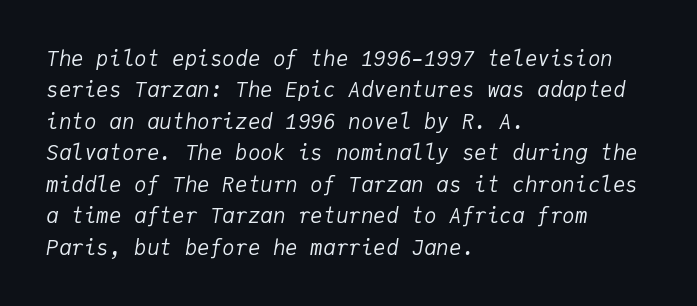
Q: Is the text bold? A: No.
Q: Is the text italic (slanted)? A: Yes, it leans right by about 9 degrees.
Q: Is the text underlined? A: No.
Q: How is the paragraph aligned? A: Left-aligned.
Q: Is the spacing between letters normal or unusually wide? A: Normal.
Q: Is the spacing between lines tight, normal or loose? A: Normal.
